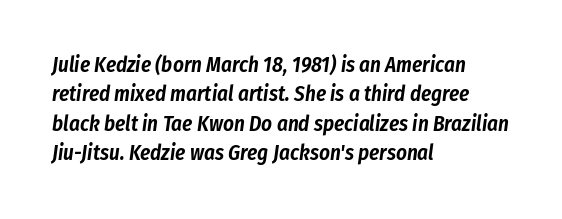
Plain, unruled lines of type. These lines stack with their left ends in a neat column. The leading is moderate, giving the passage an even texture. There is no visible air inserted between adjacent glyphs. Every character sits at an angle, as italics do.
